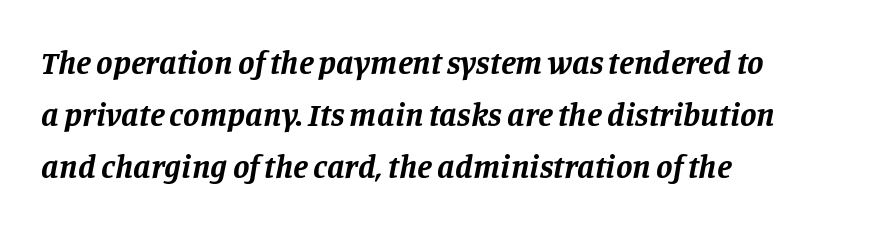
The image shows 33 px bold serif type, italic (leaning right); set left-aligned, normal line spacing (1.58x), normal letter spacing, not underlined; low stroke contrast and a large x-height.
